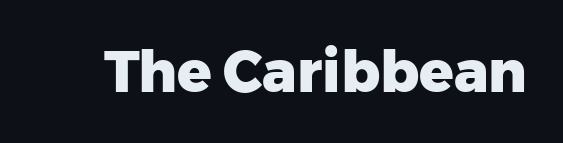
{"serif": "no", "italic": "no", "bold": "yes", "weight": "heavy", "width": "normal", "stroke_contrast": "low", "x_height": "medium", "monospaced": "no", "underline": "no", "letter_spacing": "normal", "letter_spacing_em": 0.0, "glyph_px": 57}
